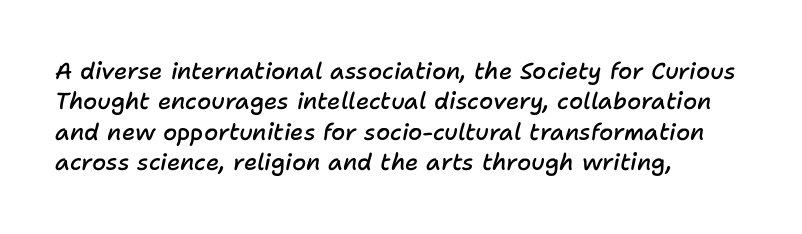
Notice the strokes are somewhat thickened but not fully heavy: this is a semibold. The face used here is rendered with its standard letterfit. The vertical gap from one line to the next is medium. This sample is left-justified, so line endings fall wherever the words run out. The rendering applies a slant to the glyphs.
